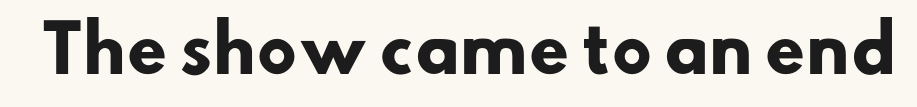
{"serif": "no", "bold": "yes", "weight": "heavy", "width": "normal", "stroke_contrast": "low", "x_height": "small", "monospaced": "no", "underline": "no", "letter_spacing": "normal", "letter_spacing_em": 0.0, "glyph_px": 64}
